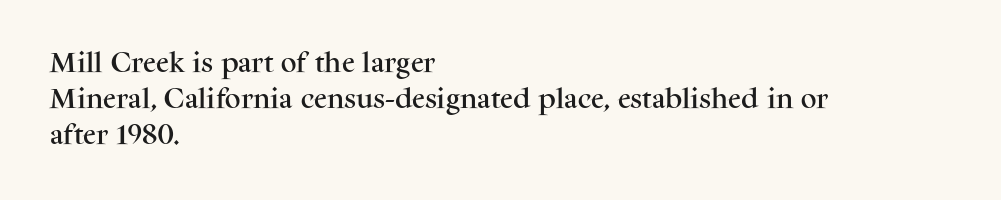
Q: Is the text italic (slanted)? A: No, it is upright.
Q: Is the text underlined? A: No.
Q: How is the paragraph aligned? A: Left-aligned.
Q: Is the spacing between letters normal or unusually wide? A: Normal.
Q: Is the spacing between lines tight, normal or loose? A: Normal.
